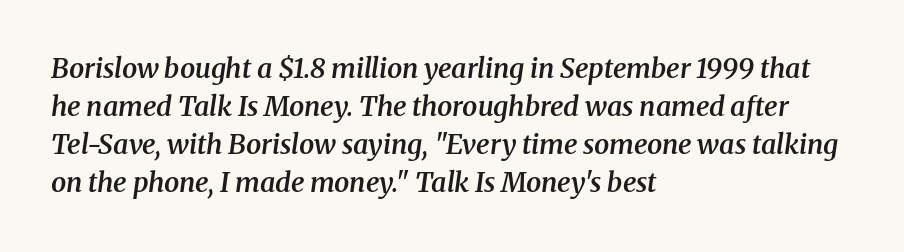
Q: Is the text bold? A: Semi-bold.
Q: Is the text italic (slanted)? A: Yes, it leans right by about 8 degrees.
Q: Is the text underlined? A: No.
Q: How is the paragraph aligned? A: Left-aligned.
Q: Is the spacing between letters normal or unusually wide? A: Normal.
Q: Is the spacing between lines tight, normal or loose? A: Normal.
